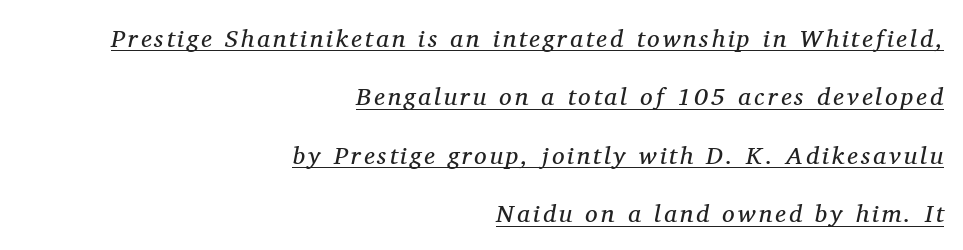
Q: Is the text bold? A: No.
Q: Is the text italic (slanted)? A: Yes, it leans right by about 11 degrees.
Q: Is the text underlined? A: Yes.
Q: How is the paragraph aligned? A: Right-aligned.
Q: Is the spacing between lines tight, normal or loose? A: Loose.
